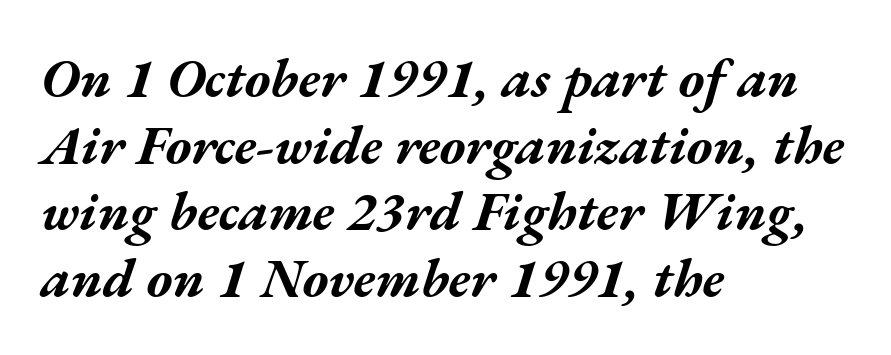
The image shows 55 px bold, wide type, italic (leaning right); set left-aligned, line spacing 1.21x, normal letter spacing, not underlined; medium stroke contrast and a medium x-height.
